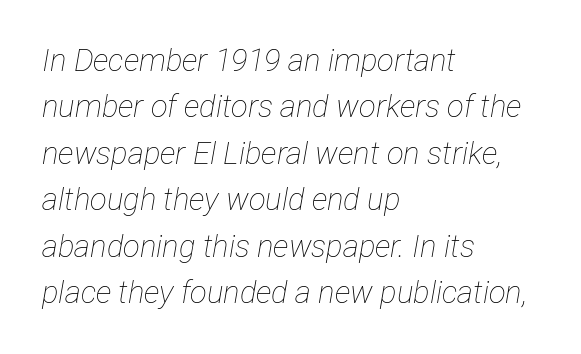
Does the copy run flush right? No — it runs flush left. The specimen omits any rule beneath the text block's lines. Slant detected: the letters are inclined. Tracking here is standard; glyphs follow each other at the usual distance.
